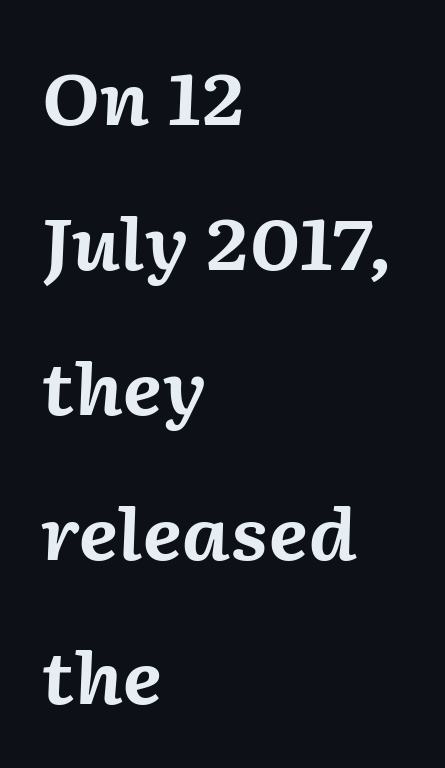
The image shows 71 px bold type, italic (leaning right); set left-aligned, loose line spacing (2.04x), normal letter spacing, not underlined; medium stroke contrast and a medium x-height.
